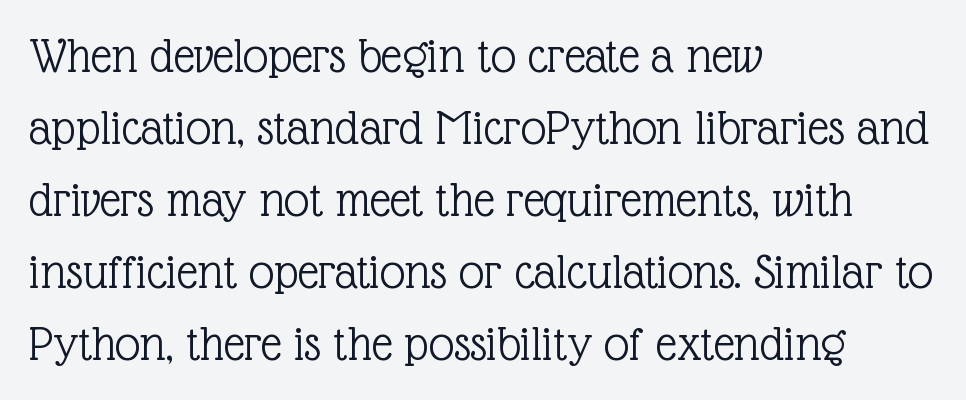
The type sits square on the baseline with zero lean. A typesetter would call this zero additional tracking. These lines are rendered in a variable-pitch font. No heavy texture on the line: the type isn't bold. These lines sit exactly where default settings would place them. Type without underlining.
